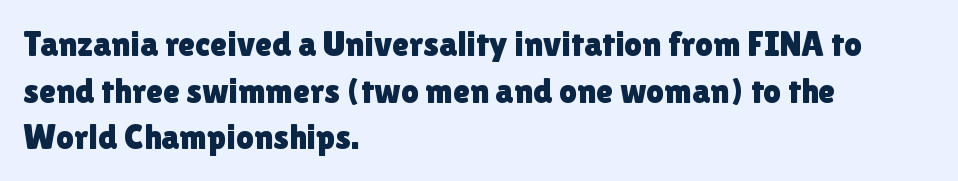
{"serif": "no", "italic": "no", "width": "normal", "x_height": "medium", "monospaced": "no", "underline": "no", "align": "left", "line_spacing": "normal", "line_spacing_ratio": 1.33, "letter_spacing": "normal", "letter_spacing_em": 0.0, "glyph_px": 35}
